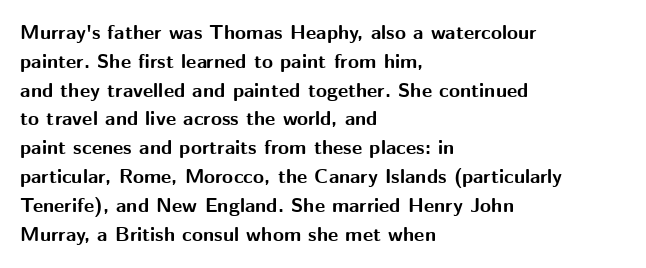
Q: Is the text bold? A: Yes.
Q: Is the text italic (slanted)? A: No, it is upright.
Q: Is the text underlined? A: No.
Q: How is the paragraph aligned? A: Left-aligned.
Q: Is the spacing between letters normal or unusually wide? A: Normal.
Q: Is the spacing between lines tight, normal or loose? A: Normal.
